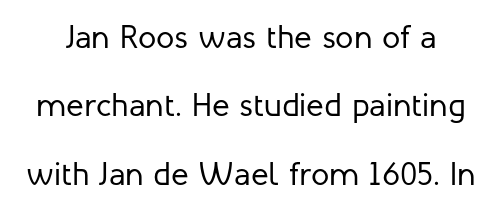
{"serif": "no", "italic": "no", "bold": "no", "weight": "regular", "width": "normal", "stroke_contrast": "low", "x_height": "medium", "monospaced": "no", "underline": "no", "line_spacing": "loose", "line_spacing_ratio": 2.07, "letter_spacing": "normal", "letter_spacing_em": 0.0, "glyph_px": 33}
